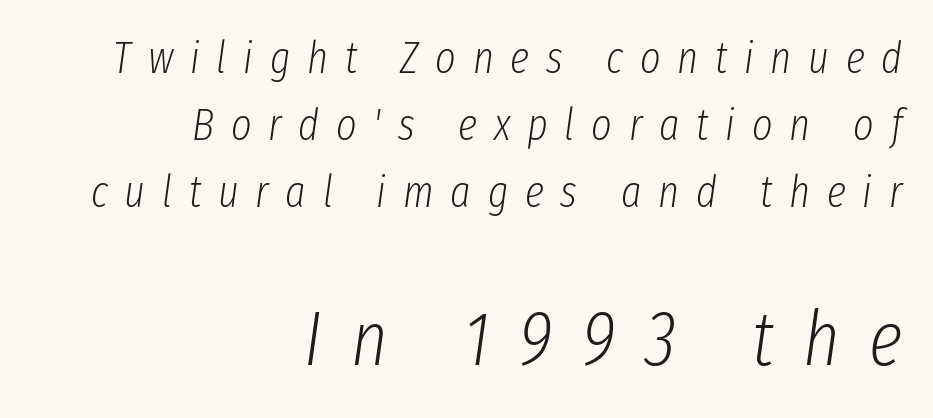
Q: Is the text bold? A: No.
Q: Is the text italic (slanted)? A: Yes, it leans right by about 8 degrees.
Q: Is the text underlined? A: No.
Q: How is the paragraph aligned? A: Right-aligned.
Q: Is the spacing between letters normal or unusually wide? A: Unusually wide.
Q: Is the spacing between lines tight, normal or loose? A: Normal.
Q: Which block of text is set in a larger size, the first (top) or the second (bottom)? A: The second (bottom) one.
Q: Width (condensed, normal, or wide)? A: Condensed.
Q: Stroke contrast? A: Low.
Q: x-height? A: Medium.
Q: Monospaced? A: No.
